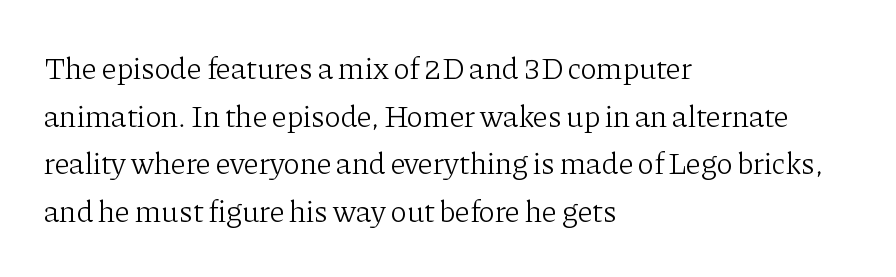
The image shows 31 px light serif type, upright; set left-aligned, normal line spacing (1.54x), normal letter spacing, not underlined; low stroke contrast and a medium x-height.
